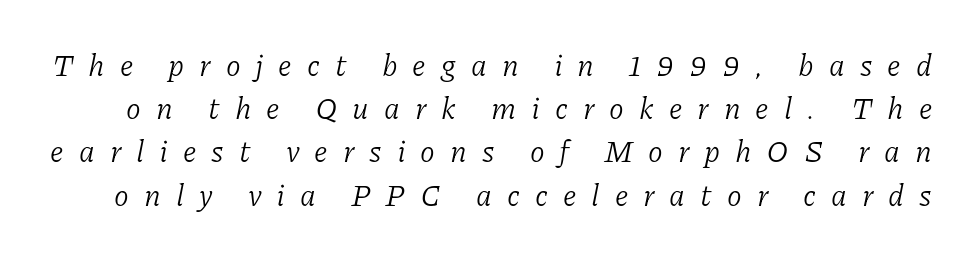
The image shows 30 px light serif type, italic (leaning right); set normal line spacing (1.44x), unusually wide letter spacing (+0.5 em), not underlined; low stroke contrast and a medium x-height.
